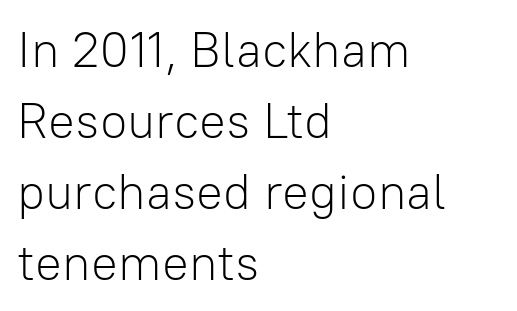
This rendering employs a face without finishing strokes, i.e., a sans-serif. Each letter keeps its own natural width here, so spacing adapts to shape. Stroke mass is kept to a normal reading level or below. Notice how the passage keeps a crisp vertical edge on the left only.
